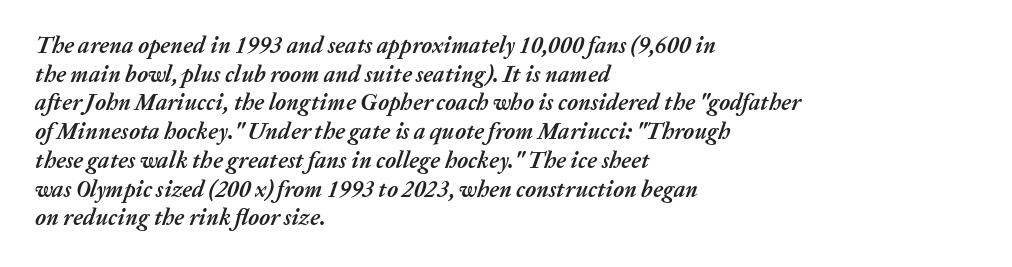
Just letters on the line, the space beneath them empty. Nothing unusual about the tracking: characters are spaced as the font intends. Weight check: bold — yes, fully. These lines stack with their left ends in a neat column.
